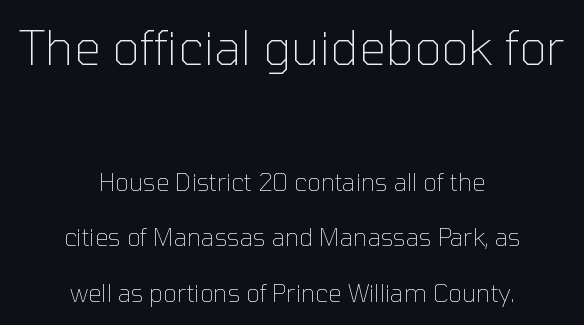
The image shows 48 px thin sans-serif type, upright; set centered, loose line spacing (2.32x), normal letter spacing, not underlined; the first (top) block is 2.0x larger; low stroke contrast and a medium x-height.
